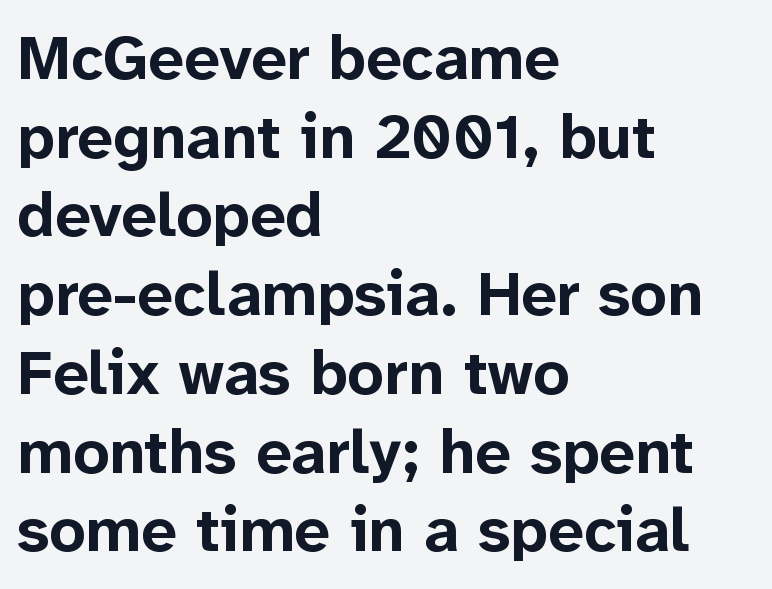
{"serif": "no", "italic": "no", "bold": "yes", "weight": "bold", "width": "normal", "stroke_contrast": "low", "x_height": "medium", "monospaced": "no", "underline": "no", "align": "left", "line_spacing": "normal", "line_spacing_ratio": 1.25, "letter_spacing": "normal", "letter_spacing_em": 0.0, "glyph_px": 63}
